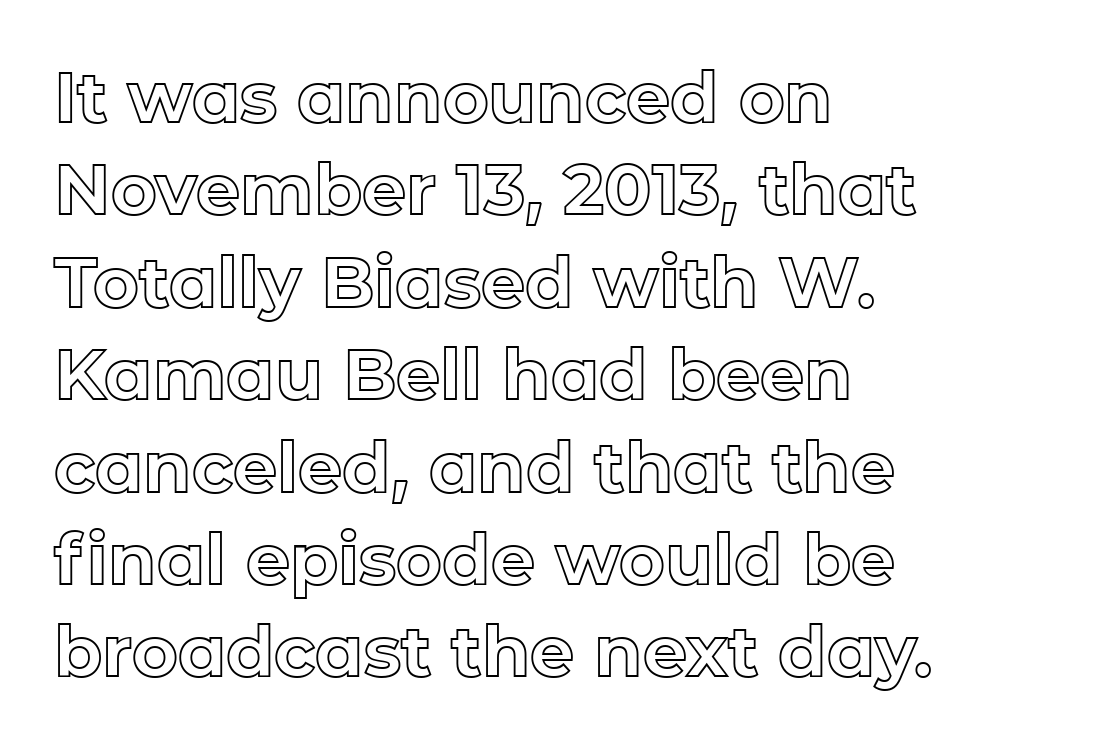
The image shows 70 px text type, upright; set left-aligned, normal line spacing (1.32x), normal letter spacing, not underlined; a medium x-height.
